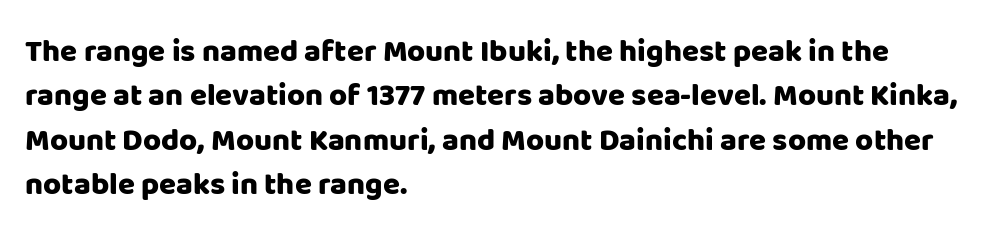
Q: Is the text italic (slanted)? A: No, it is upright.
Q: Is the typeface a serif or a sans-serif typeface? A: Sans-serif.
Q: Is the text underlined? A: No.
Q: How is the paragraph aligned? A: Left-aligned.
Q: Is the spacing between letters normal or unusually wide? A: Normal.
Q: Is the spacing between lines tight, normal or loose? A: Normal.
Q: Width (condensed, normal, or wide)? A: Normal.
Q: Stroke contrast? A: Low.
Q: x-height? A: Large.
Q: Monospaced? A: No.
